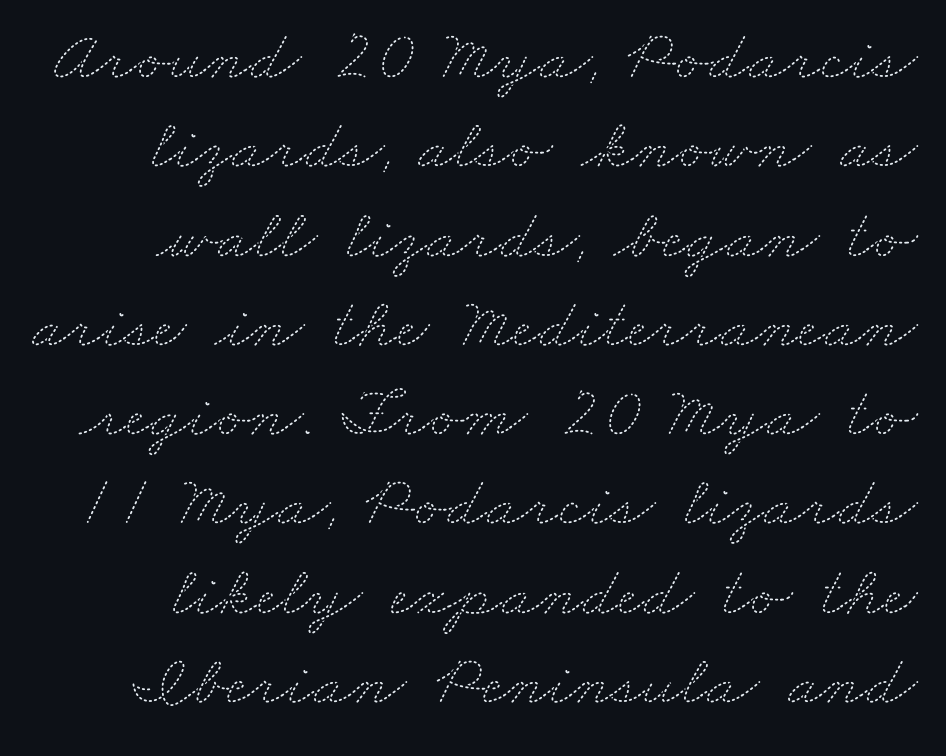
{"bold": "no", "weight": "thin", "width": "wide", "stroke_contrast": "medium", "x_height": "small", "monospaced": "no", "underline": "no", "line_spacing_ratio": 1.24, "letter_spacing": "normal", "letter_spacing_em": 0.0, "glyph_px": 72}
